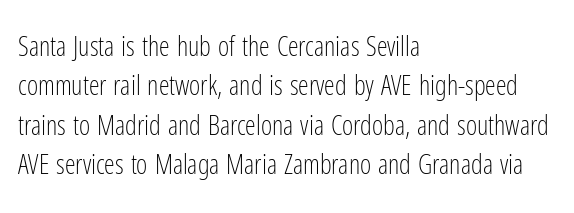
{"italic": "no", "bold": "no", "underline": "no", "align": "left", "line_spacing": "normal", "line_spacing_ratio": 1.46, "letter_spacing": "normal", "letter_spacing_em": 0.0, "glyph_px": 27}
